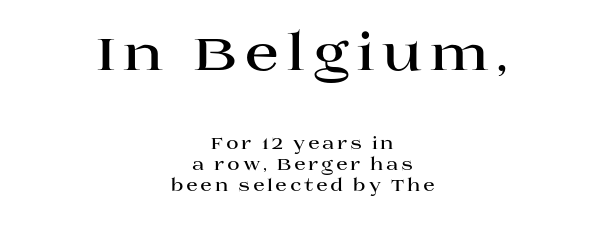
{"serif": "yes", "italic": "no", "bold": "yes", "weight": "bold", "width": "wide", "stroke_contrast": "high", "x_height": "large", "monospaced": "no", "underline": "no", "align": "center", "line_spacing": "normal", "line_spacing_ratio": 1.25, "larger_block": "first", "size_ratio": 3.0, "glyph_px": 51}
